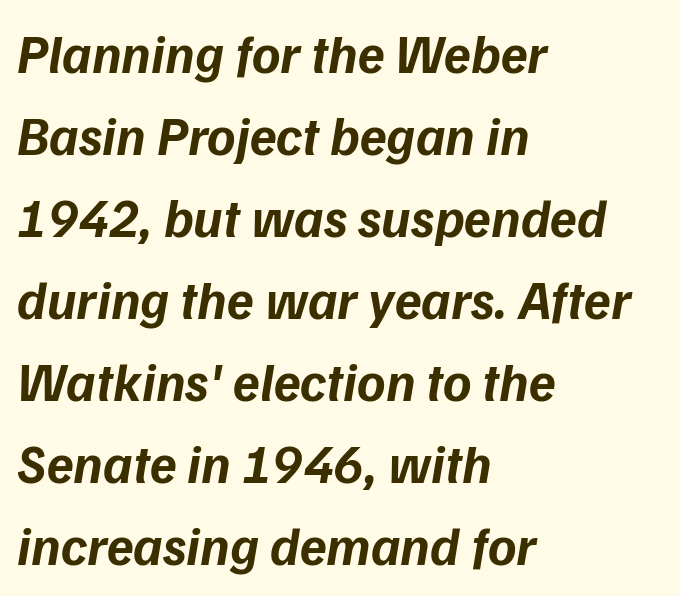
The image shows 54 px bold type, italic (leaning right); set left-aligned, normal line spacing (1.52x), normal letter spacing, not underlined; low stroke contrast and a medium x-height.
